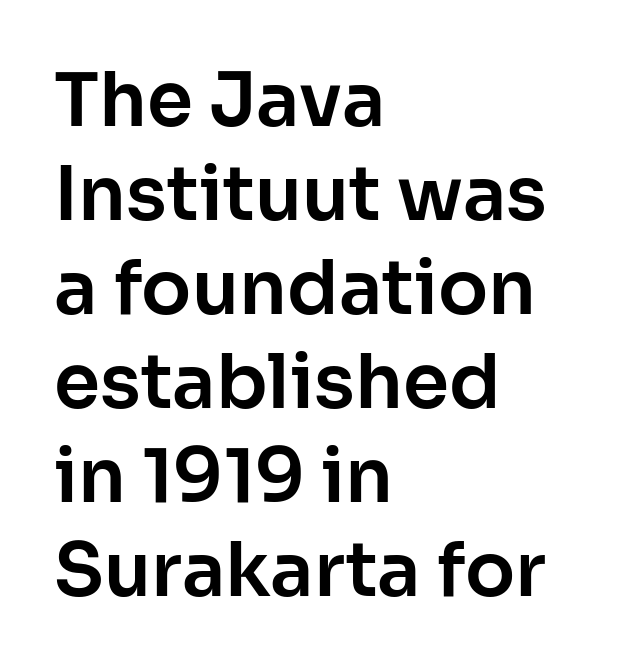
{"serif": "no", "italic": "no", "width": "normal", "stroke_contrast": "low", "x_height": "medium", "monospaced": "no", "underline": "no", "align": "left", "line_spacing": "normal", "line_spacing_ratio": 1.27, "letter_spacing": "normal", "letter_spacing_em": 0.0, "glyph_px": 74}
